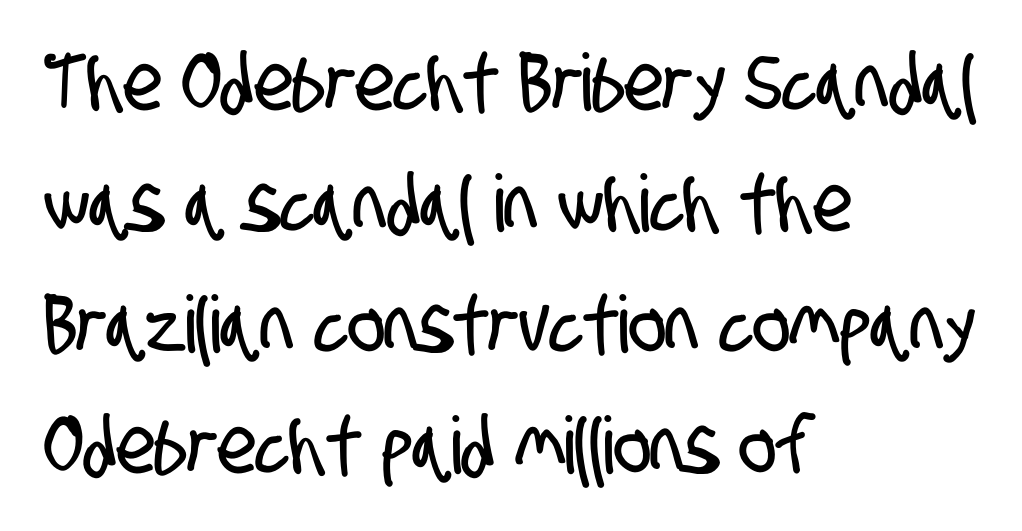
The passage shown is typed in a proportional face where columns would drift. Here the glyphs are tracked normally, forming tight word shapes. To sum up the face: it is a sans, with no serifs. The rag falls on the right side of this text block. Rows of type keep a routine distance in the vertical direction.
